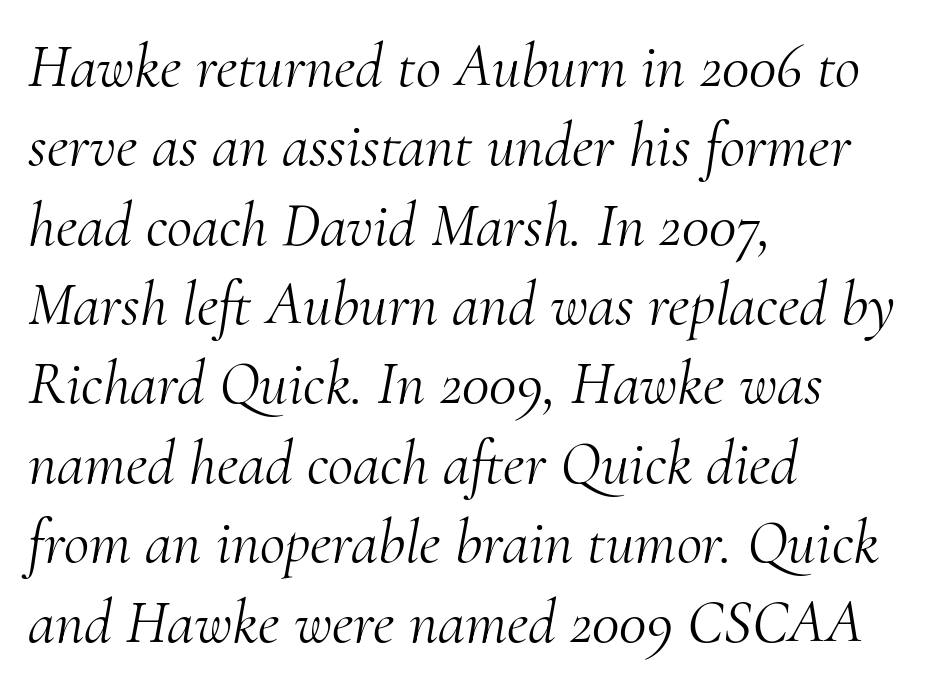
A normal amount of white space separates one row of letters from the next. Spacing between characters is what you'd get straight out of the box. The text block is weighted toward the left margin, trailing off unevenly rightward. This sample has the flowing, uneven cadence of proportional lettering. Check the space under the baseline: it is left empty. This reads as an unemphasized weight, regular at the heaviest.
